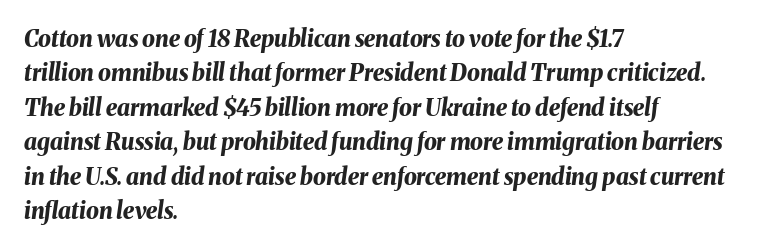
The specimen omits any rule beneath the text block's lines. Words appear dense and cohesive because spacing is normal. Notice how the stems are inclined rather than vertical — that's the hallmark of italics. A classic flush-left, rag-right setting is used for this passage. The strokes are fattened all the way to bold. The lines sit at an ordinary, default distance from one another.
